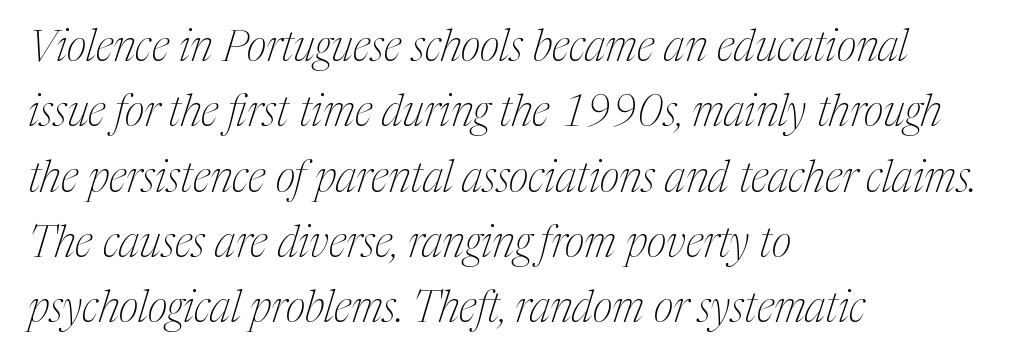
Q: Is the text bold? A: No.
Q: Is the text italic (slanted)? A: Yes, it leans right by about 17 degrees.
Q: Is the typeface a serif or a sans-serif typeface? A: Serif.
Q: Is the text underlined? A: No.
Q: How is the paragraph aligned? A: Left-aligned.
Q: Is the spacing between letters normal or unusually wide? A: Normal.
Q: Is the spacing between lines tight, normal or loose? A: Normal.
Q: Width (condensed, normal, or wide)? A: Condensed.
Q: Stroke contrast? A: Medium.
Q: x-height? A: Medium.
Q: Monospaced? A: No.
